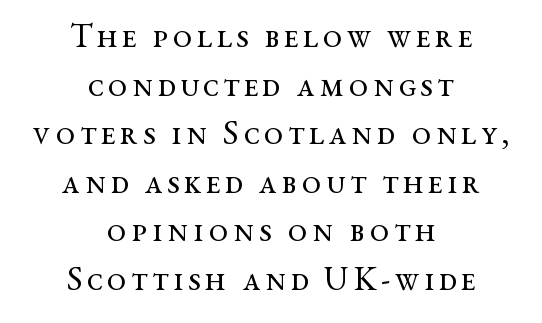
The image shows 34 px regular-weight, wide serif type, upright; set centered, normal line spacing (1.43x), not underlined; medium stroke contrast and a medium x-height.
